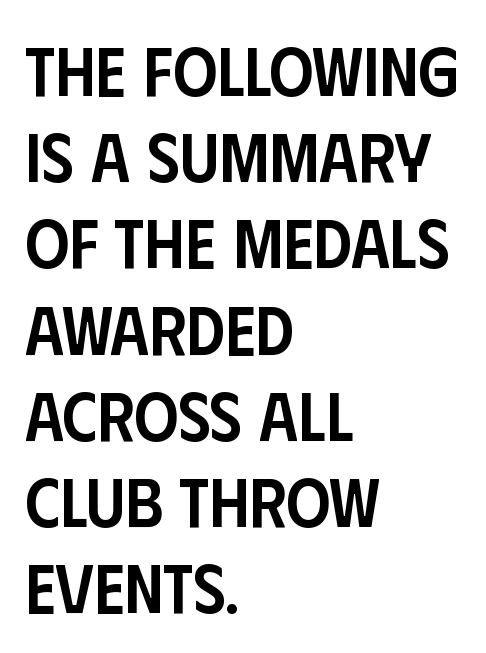
What kind of face is this? One without serifs — a sans. The letters are semibold — heavier than regular but short of a full bold. Each letter keeps its own natural width here, so spacing adapts to shape. How would I describe the line gaps? Plain and ordinary.
